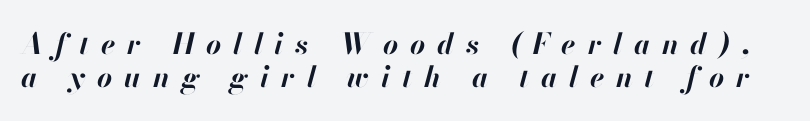
Q: Is the text bold? A: Yes.
Q: Is the text italic (slanted)? A: Yes, it leans right by about 13 degrees.
Q: Is the text underlined? A: No.
Q: Is the spacing between letters normal or unusually wide? A: Unusually wide.
Q: Is the spacing between lines tight, normal or loose? A: Tight.
Q: Width (condensed, normal, or wide)? A: Normal.
Q: Stroke contrast? A: High.
Q: x-height? A: Small.
Q: Monospaced? A: No.
